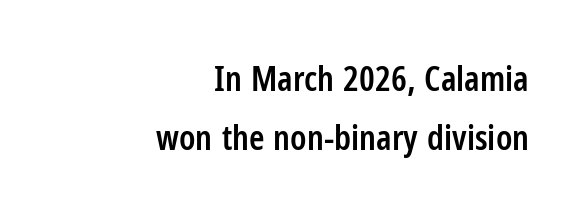
{"serif": "no", "italic": "no", "bold": "semi", "weight": "semibold", "width": "condensed", "stroke_contrast": "low", "x_height": "medium", "monospaced": "no", "underline": "no", "align": "right", "line_spacing": "normal", "line_spacing_ratio": 1.68, "letter_spacing": "normal", "letter_spacing_em": 0.0, "glyph_px": 35}
